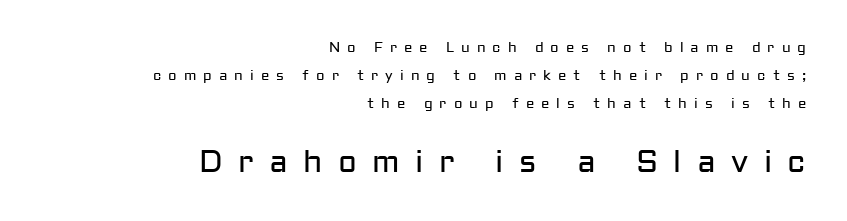
The image shows 31 px regular-weight sans-serif type, upright; set right-aligned, loose line spacing (1.99x), unusually wide letter spacing (+0.5 em), not underlined; the second (bottom) block is 2.21x larger; low stroke contrast and a medium x-height.
